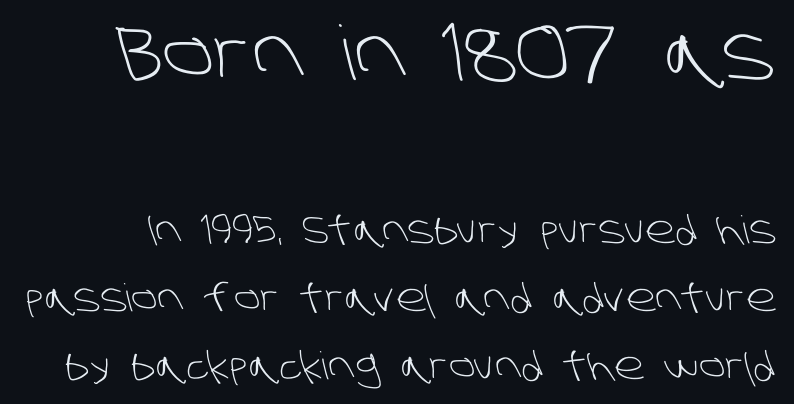
The image shows 75 px light sans-serif type; set line spacing 1.79x, normal letter spacing, not underlined; the first (top) block is 1.97x larger; low stroke contrast and a large x-height.
